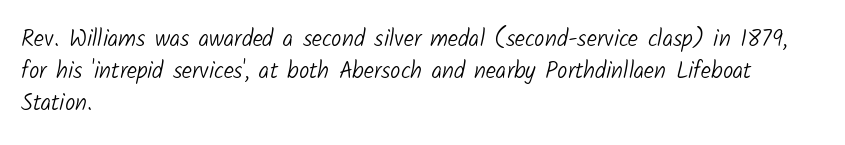
{"bold": "no", "underline": "no", "align": "left", "line_spacing": "normal", "line_spacing_ratio": 1.4, "letter_spacing": "normal", "letter_spacing_em": 0.0, "glyph_px": 23}
